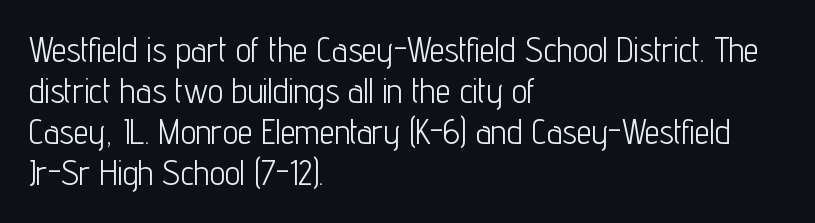
Horizontally, the lines are justified to the leading edge only. Do the characters align in a grid? No, the font is proportional. The space directly below the letters is spotless. This is sans-serif lettering, the kind often seen on screens and signage.
